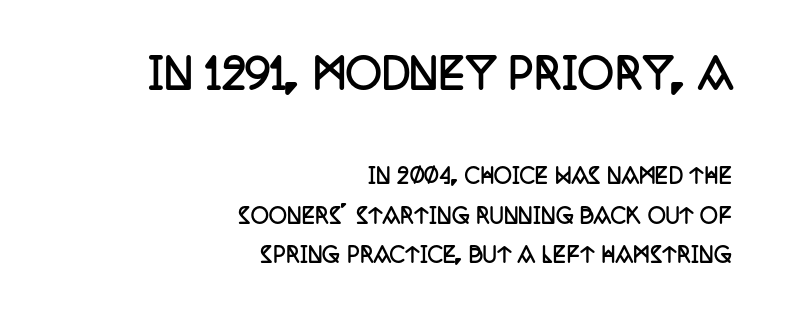
{"serif": "yes", "italic": "no", "bold": "yes", "weight": "semibold", "width": "condensed", "stroke_contrast": "low", "x_height": "large", "monospaced": "no", "underline": "no", "align": "right", "line_spacing": "loose", "line_spacing_ratio": 1.98, "letter_spacing": "normal", "letter_spacing_em": 0.0, "larger_block": "first", "size_ratio": 2.0, "glyph_px": 40}
